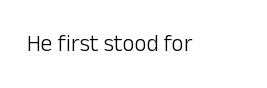
{"italic": "no", "bold": "no", "underline": "no", "letter_spacing": "normal", "letter_spacing_em": 0.0, "glyph_px": 23}
